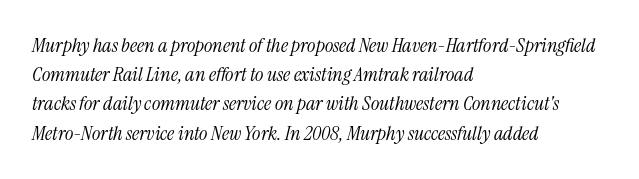
The image shows 20 px text type, italic (leaning right); set left-aligned, normal line spacing (1.46x), normal letter spacing, not underlined.
